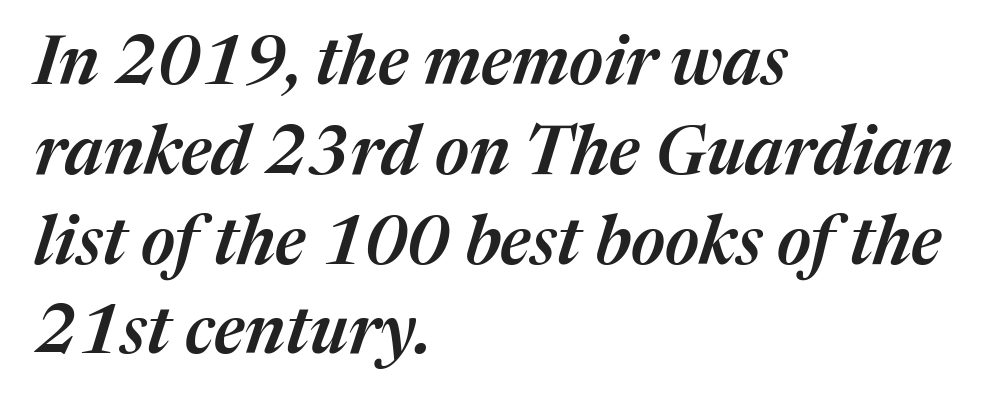
This is moderately heavy type, rendered in semibold. Glyph-to-glyph distance matches everyday printed text. These lines stack with their left ends in a neat column. An italicized treatment has been applied to the whole sample. Horizontal bands of white between lines are of average thickness.
